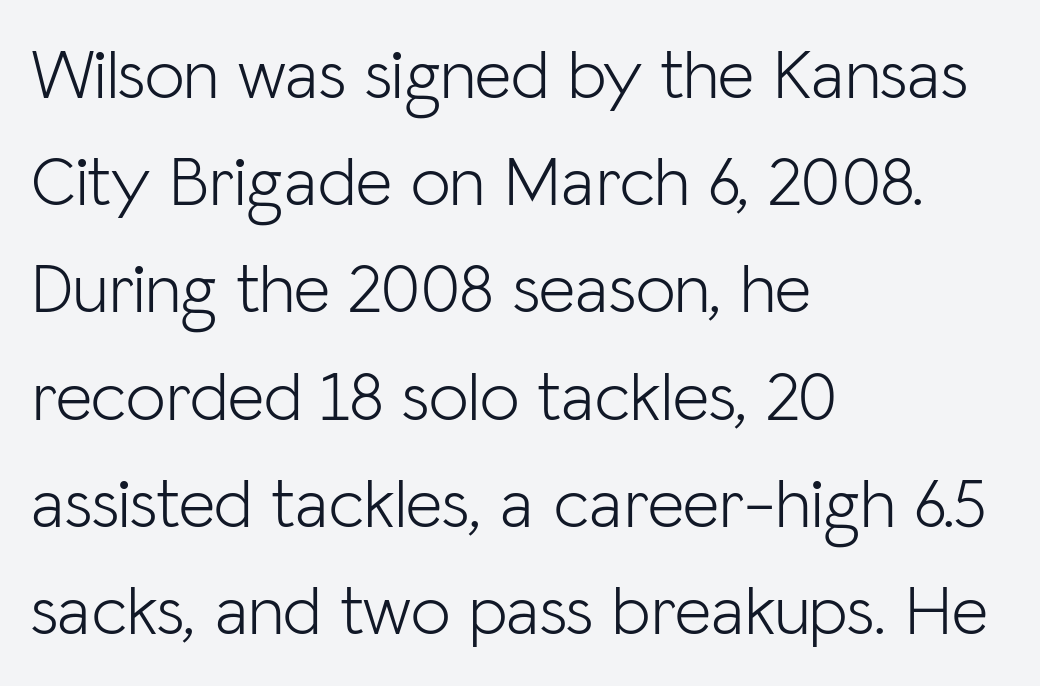
The specimen omits any rule beneath the text block's lines. Nothing unusual about the tracking: characters are spaced as the font intends. Classification — sans serif. Each line starts at the same left margin while the right side varies. On a weight scale, this lands at 450 or below. Ordinary non-slanted type is in use.
